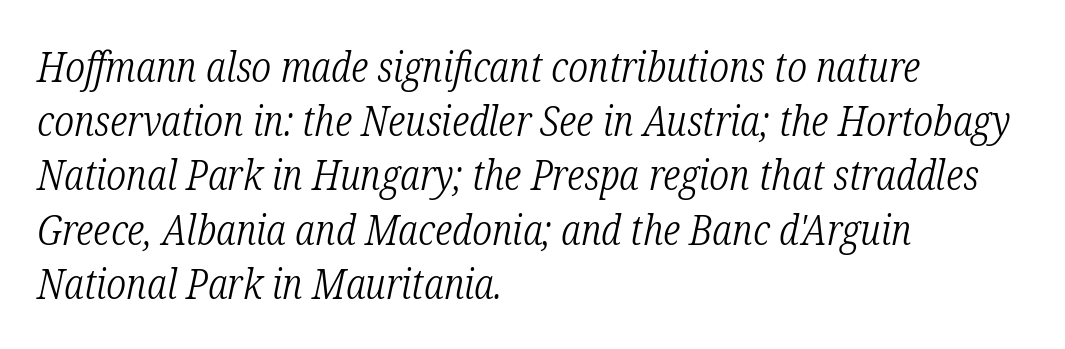
Q: Is the text bold? A: No.
Q: Is the text italic (slanted)? A: Yes, it leans right by about 12 degrees.
Q: Is the typeface a serif or a sans-serif typeface? A: Serif.
Q: Is the text underlined? A: No.
Q: How is the paragraph aligned? A: Left-aligned.
Q: Is the spacing between letters normal or unusually wide? A: Normal.
Q: Is the spacing between lines tight, normal or loose? A: Normal.
Q: Width (condensed, normal, or wide)? A: Condensed.
Q: Stroke contrast? A: Low.
Q: x-height? A: Medium.
Q: Monospaced? A: No.
